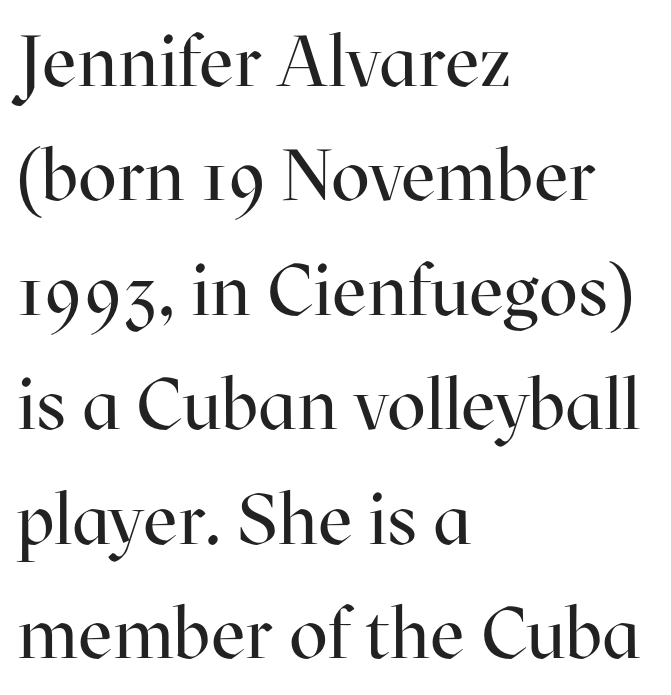
{"serif": "yes", "italic": "no", "bold": "no", "weight": "regular", "width": "normal", "stroke_contrast": "high", "x_height": "medium", "monospaced": "no", "underline": "no", "align": "left", "line_spacing": "normal", "line_spacing_ratio": 1.59, "letter_spacing": "normal", "letter_spacing_em": 0.0, "glyph_px": 72}
